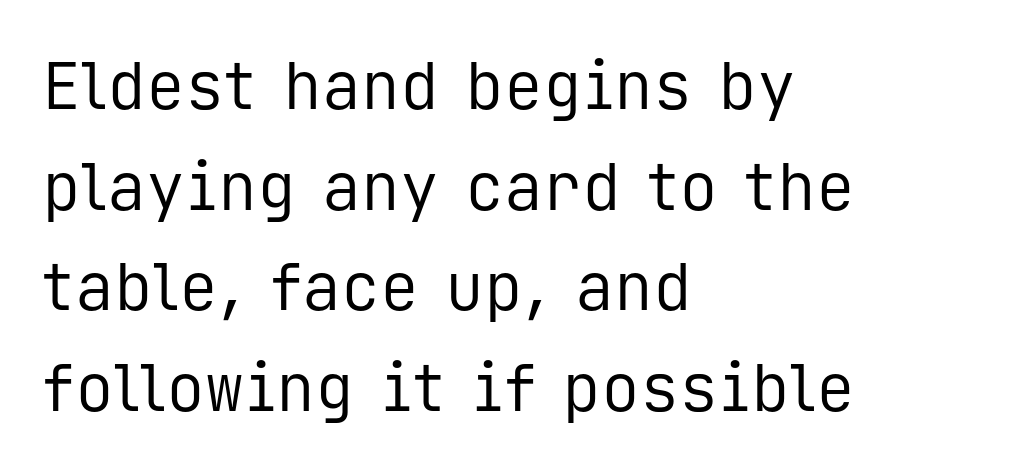
Caption: face not bold, strokes unweighted. Think of a typewriter: that constant character pitch is what you see here. Observe the ordinary spacing: letters are neighbours, not strangers. A typesetter would call this leading conventional body-copy spacing. If you drew a ruler down the left edge, every line would touch it. Glance below the letters and you will spot only blank space.
